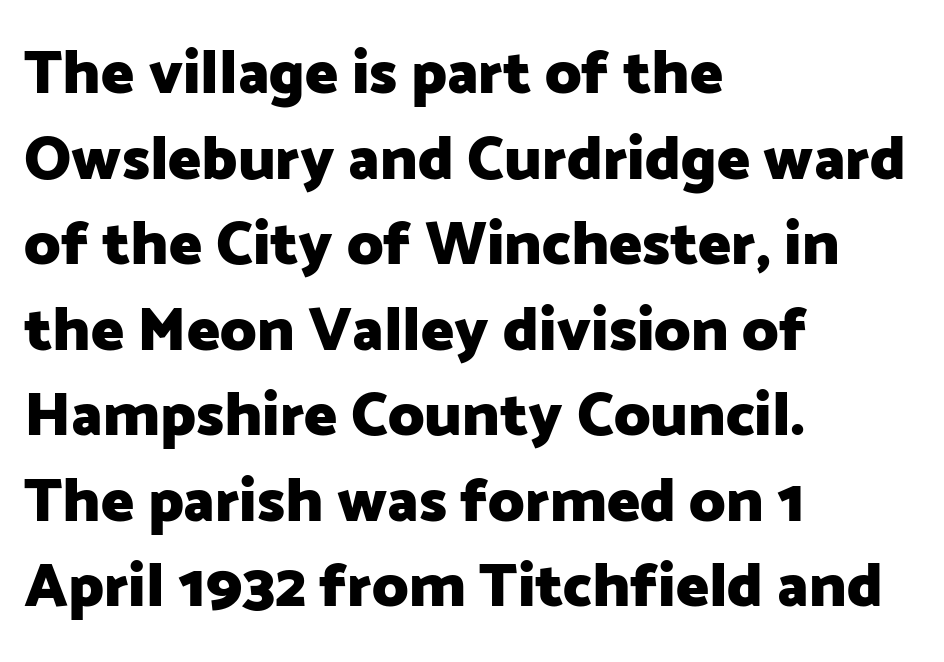
Plain, unruled lines of type. The type sits square on the baseline with zero lean. This block has exactly the height ordinary leading produces. The face used here is a sans, in the tradition of grotesques and geometrics. Proportional: the letters do not fall into vertical columns. These lines are set flush left with a ragged right edge.
